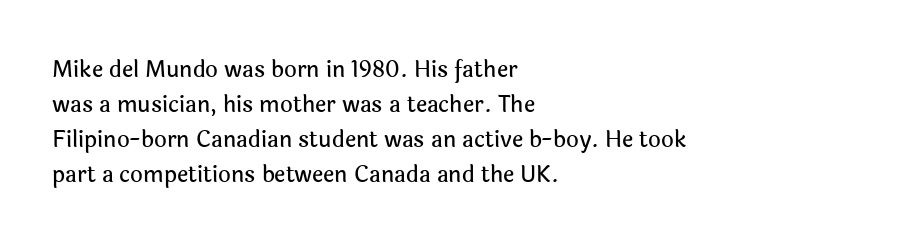
{"italic": "no", "underline": "no", "align": "left", "line_spacing": "normal", "line_spacing_ratio": 1.59, "letter_spacing": "normal", "letter_spacing_em": 0.0, "glyph_px": 22}
